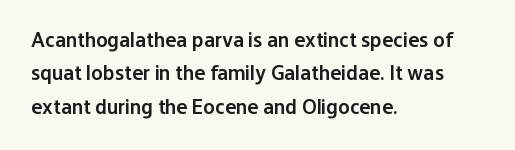
Q: Is the text bold? A: Semi-bold.
Q: Is the text italic (slanted)? A: No, it is upright.
Q: Is the text underlined? A: No.
Q: How is the paragraph aligned? A: Left-aligned.
Q: Is the spacing between letters normal or unusually wide? A: Normal.
Q: Is the spacing between lines tight, normal or loose? A: Normal.
